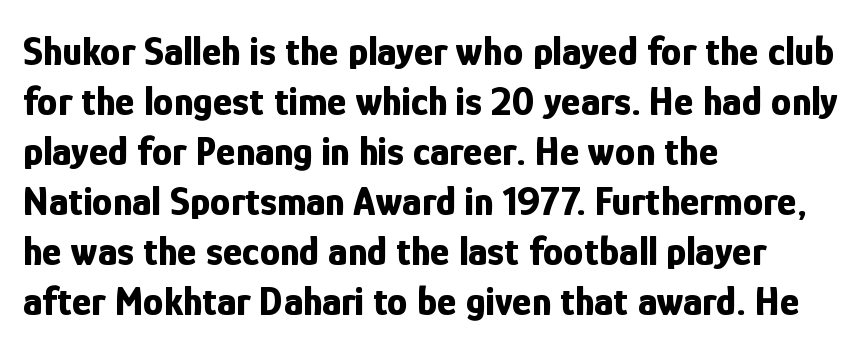
The image shows 41 px bold, condensed sans-serif type, upright; set left-aligned, line spacing 1.22x, normal letter spacing, not underlined; low stroke contrast and a medium x-height.
